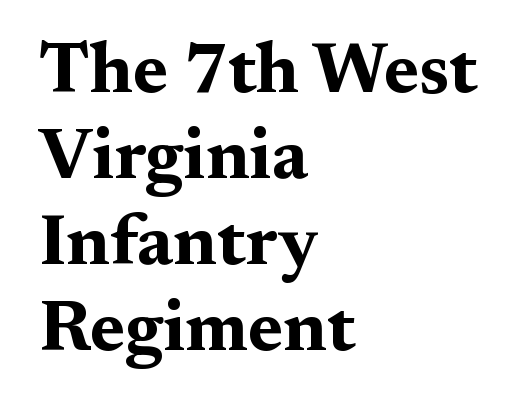
Any mark beneath the type? The region is blank. Short and long lines alike share a common starting point at left. In terms of letterform style, serifs are clearly present. This sample uses an upright cut, with every glyph sitting square on the baseline. The passage shown is emphatically bold.
